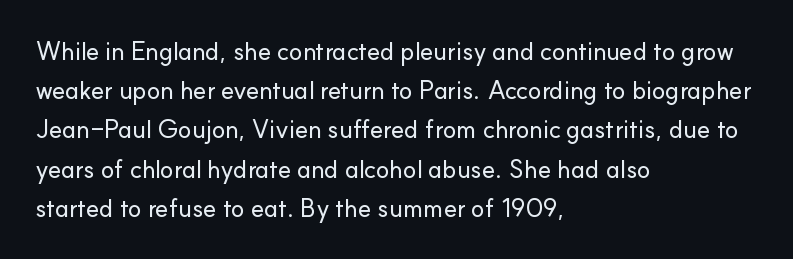
Q: Is the text italic (slanted)? A: No, it is upright.
Q: Is the text underlined? A: No.
Q: How is the paragraph aligned? A: Left-aligned.
Q: Is the spacing between letters normal or unusually wide? A: Normal.
Q: Is the spacing between lines tight, normal or loose? A: Normal.
